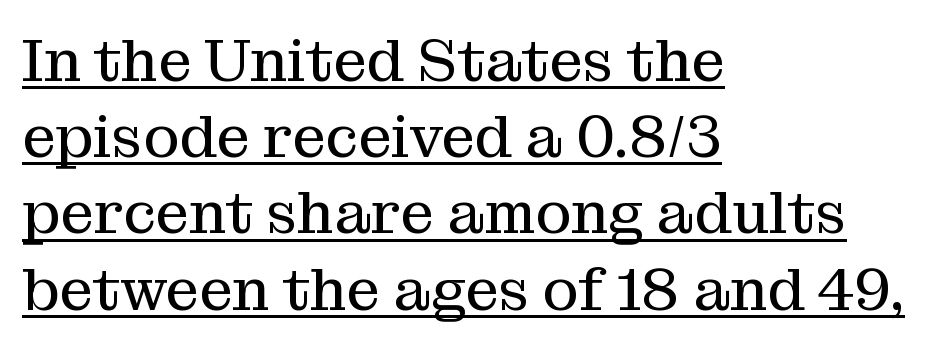
The image shows 60 px regular-weight serif type, upright; set left-aligned, normal line spacing (1.27x), normal letter spacing, underlined; medium stroke contrast and a medium x-height.
